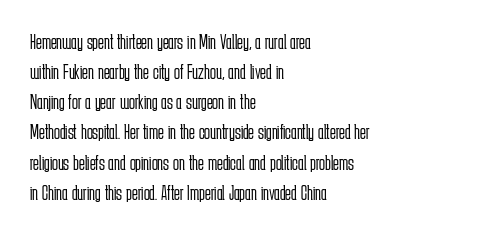
The letterforms sit shoulder to shoulder at normal distance. The space directly below the letters is spotless. Counters stay open thanks to moderate or lighter strokes. The vertical gap from one line to the next is medium. Ascenders rise straight up at ninety degrees. The ragged edge is on the right, which tells us the setting is flush left.
